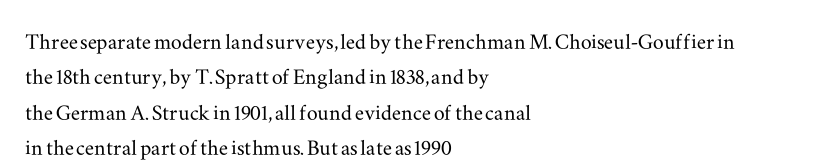
{"italic": "no", "underline": "no", "align": "left", "line_spacing": "normal", "line_spacing_ratio": 1.31, "letter_spacing": "normal", "letter_spacing_em": 0.0, "glyph_px": 27}
